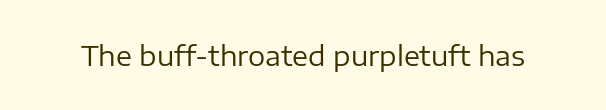
Q: Is the text bold? A: No.
Q: Is the text italic (slanted)? A: No, it is upright.
Q: Is the text underlined? A: No.
Q: Is the spacing between letters normal or unusually wide? A: Normal.
